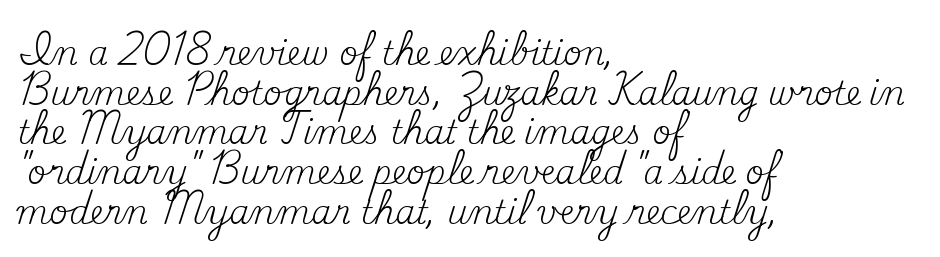
The rag falls on the right side of this text block. Decoration check: the copy has no underline. Is this a fixed-width face? No — the glyphs have proportional, varying widths. No extra tracking has been applied to these lines.
